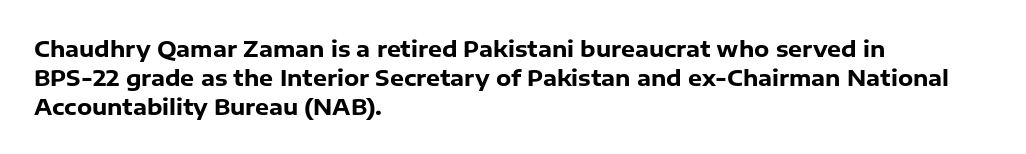
{"italic": "no", "bold": "yes", "underline": "no", "align": "left", "line_spacing": "normal", "line_spacing_ratio": 1.31, "letter_spacing": "normal", "letter_spacing_em": 0.0, "glyph_px": 22}
